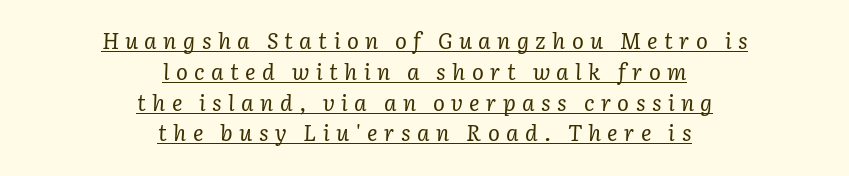
{"italic": "yes", "lean": "right", "slant_degrees": 3, "bold": "no", "underline": "yes", "align": "center", "line_spacing": "normal", "line_spacing_ratio": 1.4, "letter_spacing": "wide", "letter_spacing_em": 0.29, "glyph_px": 22}
